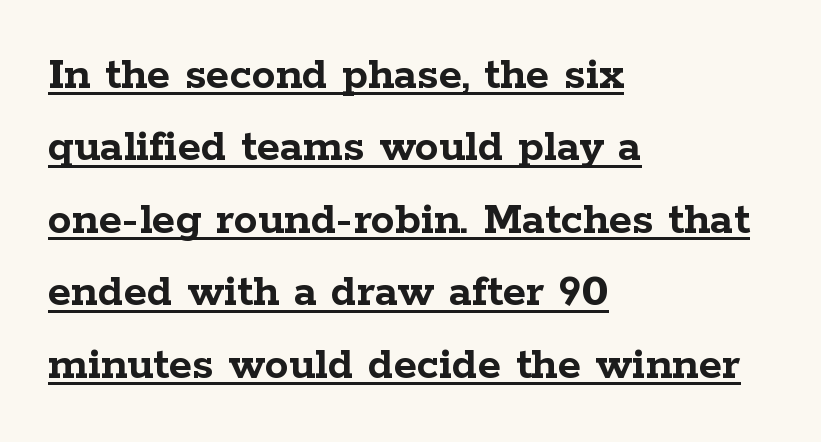
{"serif": "yes", "italic": "no", "bold": "yes", "weight": "semibold", "width": "wide", "stroke_contrast": "low", "x_height": "medium", "monospaced": "no", "underline": "yes", "align": "left", "line_spacing": "normal", "line_spacing_ratio": 1.51, "letter_spacing": "normal", "letter_spacing_em": 0.0, "glyph_px": 48}
